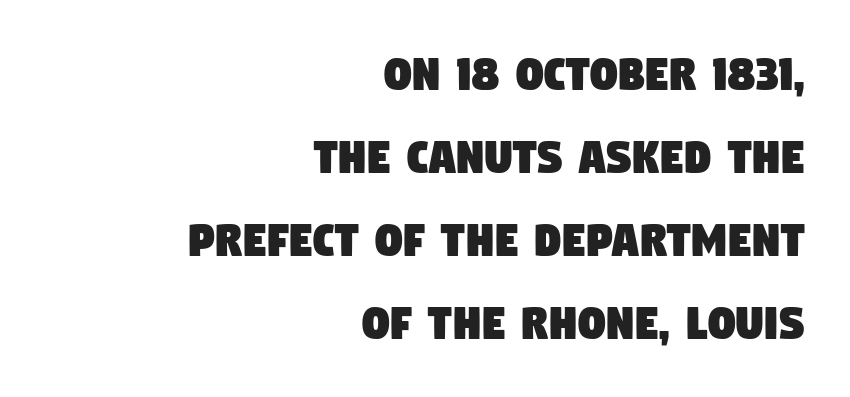
The image shows 54 px condensed sans-serif type; set right-aligned, normal line spacing (1.54x), normal letter spacing, not underlined; low stroke contrast and a large x-height.
